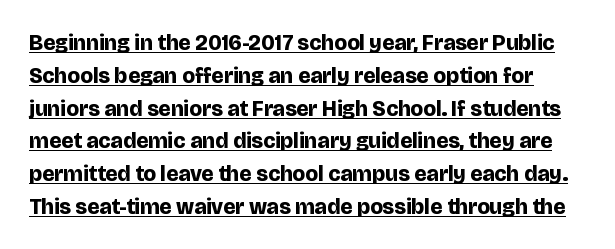
The image shows 22 px bold type, upright; set normal line spacing (1.49x), normal letter spacing, underlined.
